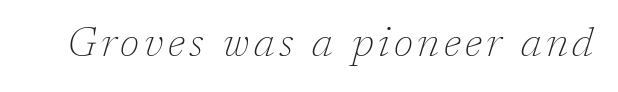
Q: Is the text bold? A: No.
Q: Is the text italic (slanted)? A: Yes, it leans right by about 17 degrees.
Q: Is the typeface a serif or a sans-serif typeface? A: Serif.
Q: Is the text underlined? A: No.
Q: Width (condensed, normal, or wide)? A: Normal.
Q: Stroke contrast? A: Low.
Q: x-height? A: Medium.
Q: Monospaced? A: No.
